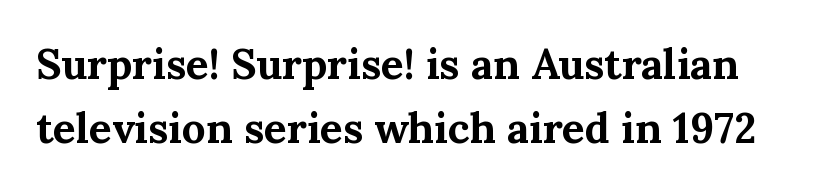
The image shows 42 px bold serif type, upright; set normal line spacing (1.52x), normal letter spacing, not underlined; medium stroke contrast and a medium x-height.
